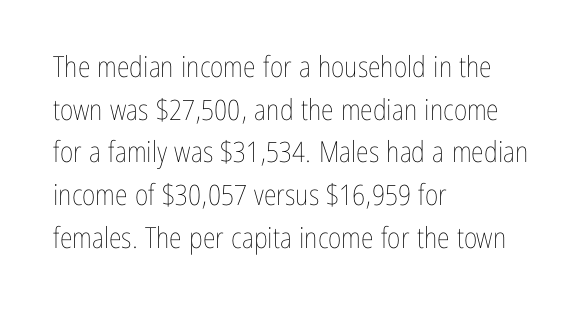
Q: Is the text bold? A: No.
Q: Is the text italic (slanted)? A: No, it is upright.
Q: Is the text underlined? A: No.
Q: How is the paragraph aligned? A: Left-aligned.
Q: Is the spacing between letters normal or unusually wide? A: Normal.
Q: Is the spacing between lines tight, normal or loose? A: Normal.
Q: Width (condensed, normal, or wide)? A: Condensed.
Q: Stroke contrast? A: Low.
Q: x-height? A: Medium.
Q: Monospaced? A: No.
